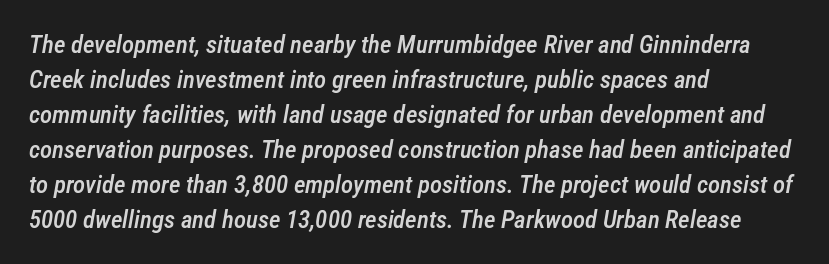
{"italic": "yes", "lean": "right", "slant_degrees": 12, "bold": "semi", "underline": "no", "align": "left", "line_spacing": "normal", "line_spacing_ratio": 1.4, "letter_spacing": "normal", "letter_spacing_em": 0.0, "glyph_px": 25}
